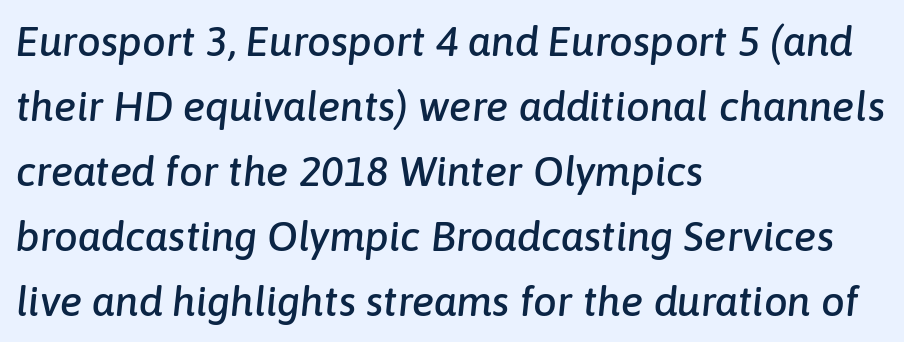
The image shows 42 px text type, italic (leaning right); set left-aligned, normal line spacing (1.55x), normal letter spacing, not underlined; low stroke contrast and a medium x-height.
